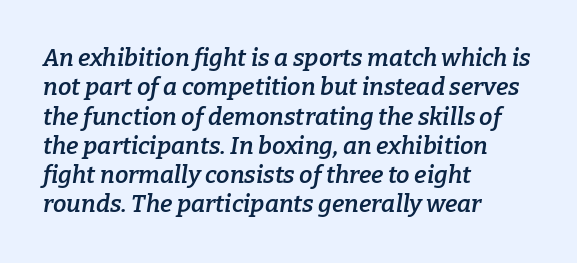
{"italic": "yes", "lean": "right", "slant_degrees": 9, "bold": "semi", "underline": "no", "align": "left", "line_spacing_ratio": 1.22, "letter_spacing": "normal", "letter_spacing_em": 0.0, "glyph_px": 24}
